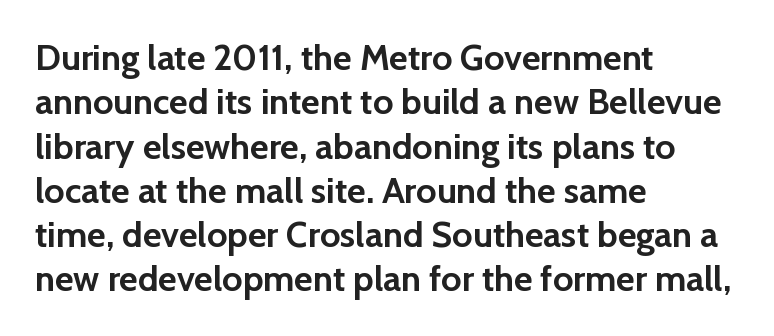
Unmarked baselines from the first word to the last. The type is set solid horizontally, with unmodified tracking. The rendering anchors every line to the left-hand side. Each letter's strokes conclude bluntly, with no projecting serifs. The letters are bold, with thick, heavy strokes. When letters stand straight like this, we call the style roman or upright.
